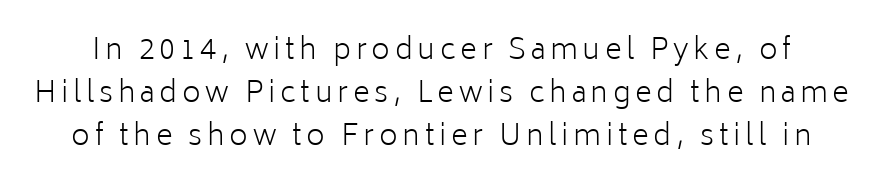
Unbolded letterforms with no extra heft. The foot of each line stays bare and open. Each new line begins a customary step beneath the previous one. Every stem runs plumb, perpendicular to the baseline. These lines are rendered in a variable-pitch font.
